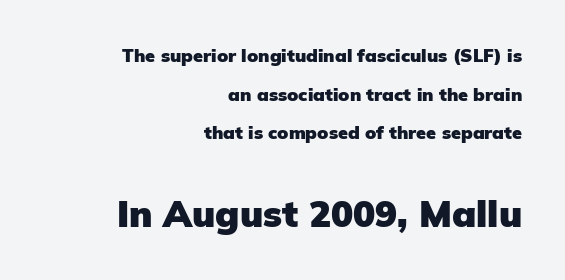
{"serif": "no", "italic": "no", "bold": "yes", "weight": "heavy", "width": "normal", "stroke_contrast": "low", "x_height": "medium", "monospaced": "no", "underline": "no", "align": "right", "line_spacing": "loose", "line_spacing_ratio": 2.15, "letter_spacing": "normal", "letter_spacing_em": 0.0, "larger_block": "second", "size_ratio": 2.06, "glyph_px": 37}
